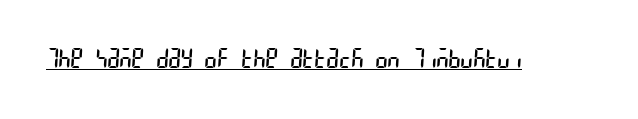
The image shows 26 px text type; set normal letter spacing, underlined.
